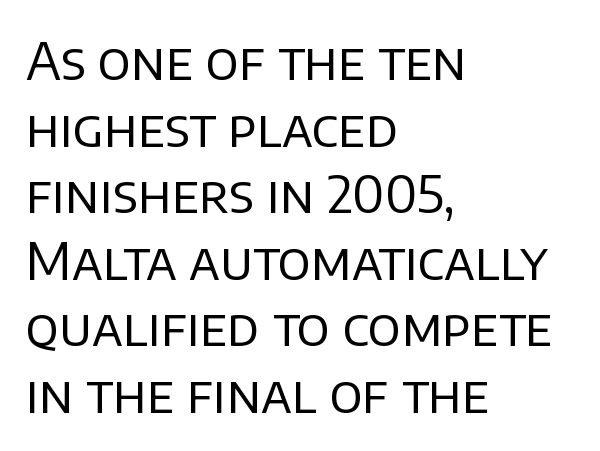
{"serif": "no", "italic": "no", "bold": "no", "weight": "regular", "width": "normal", "stroke_contrast": "low", "x_height": "large", "monospaced": "no", "underline": "no", "align": "left", "line_spacing": "normal", "line_spacing_ratio": 1.28, "letter_spacing": "normal", "letter_spacing_em": 0.0, "glyph_px": 52}
